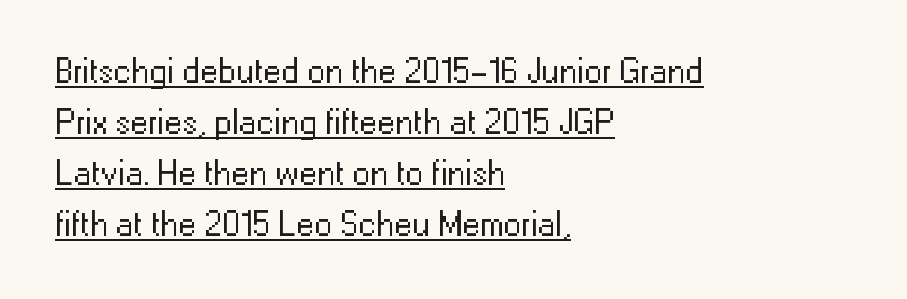
Is there any slant? The stems are plumb. Is this a fixed-width face? No — the glyphs have proportional, varying widths. Weight: regular or lighter. Visually the block forms a straight wall on the left and a jagged coastline on the right. Caption: lettering with a line underneath.
